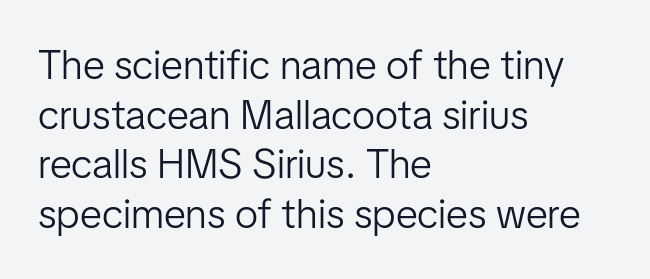
This is not heavy type; no bold has been used. Anything drawn beneath the words? Only blank space. Short and long lines alike share a common starting point at left. Notice how the stems are strictly vertical — no italics here.
